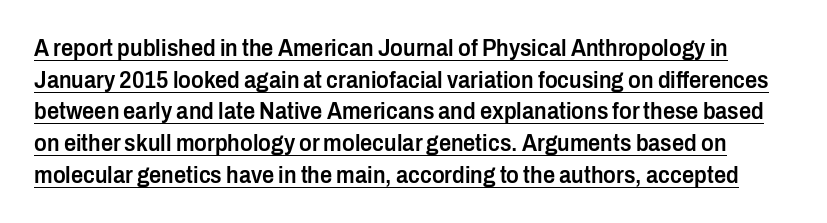
{"italic": "no", "bold": "semi", "underline": "yes", "line_spacing": "normal", "line_spacing_ratio": 1.32, "letter_spacing": "normal", "letter_spacing_em": 0.0, "glyph_px": 24}
